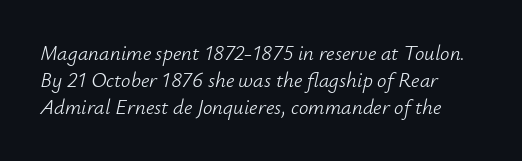
{"italic": "yes", "lean": "right", "slant_degrees": 12, "bold": "no", "underline": "no", "line_spacing": "normal", "line_spacing_ratio": 1.28, "letter_spacing": "normal", "letter_spacing_em": 0.0, "glyph_px": 21}
